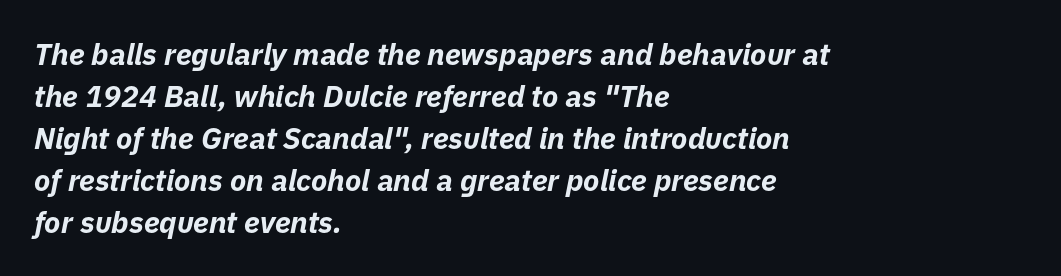
The image shows 30 px bold type, italic (leaning right); set left-aligned, normal line spacing (1.4x), normal letter spacing, not underlined; low stroke contrast and a medium x-height.
